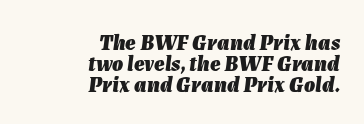
{"italic": "yes", "lean": "right", "slant_degrees": 7, "bold": "yes", "underline": "no", "align": "right", "line_spacing": "tight", "line_spacing_ratio": 0.96, "letter_spacing": "normal", "letter_spacing_em": 0.0, "glyph_px": 22}
